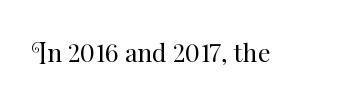
The image shows 25 px text type, upright; set normal letter spacing, not underlined.
